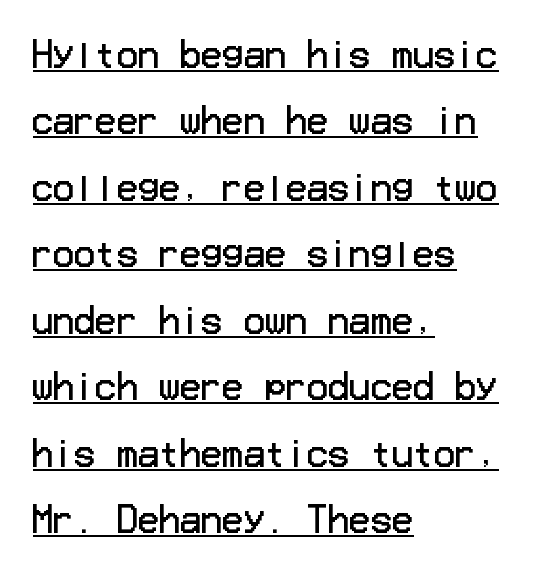
The face used here appears with an underline applied. Italic: no, the glyphs are upright roman. Where is the straight margin? On the left. Tracking value appears to be zero — textbook default spacing. This rendering employs a face without finishing strokes, i.e., a sans-serif. Weight: in the light-to-regular range.
